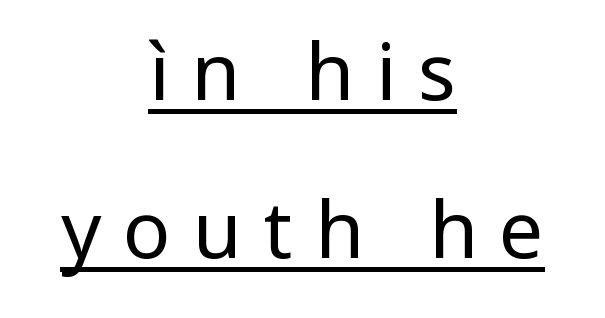
The lines are quadded center. Students, observe the line beneath the letters — that is underlining. Glyph-to-glyph distance is far greater than everyday printed text. The passage shown is typed in a proportional face where columns would drift. Summary of vertical rhythm: relaxed, with wide interline spacing. Letters have the restrained weight of plain body copy at most.
